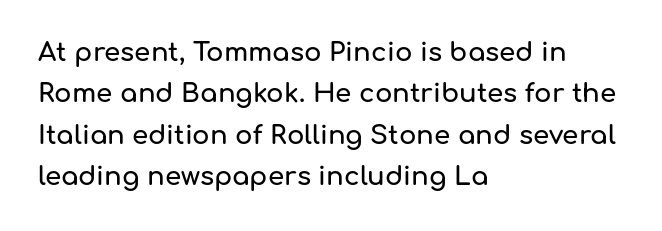
{"italic": "no", "underline": "no", "align": "left", "line_spacing": "normal", "line_spacing_ratio": 1.59, "letter_spacing": "normal", "letter_spacing_em": 0.0, "glyph_px": 26}
